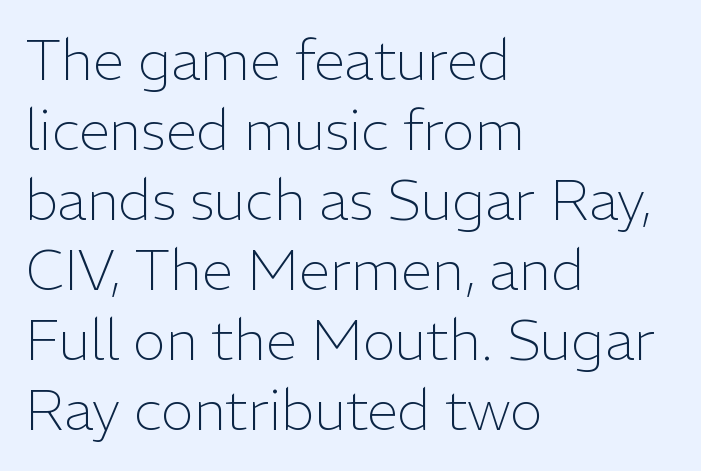
{"serif": "no", "italic": "no", "bold": "no", "weight": "light", "width": "normal", "stroke_contrast": "low", "x_height": "medium", "monospaced": "no", "underline": "no", "align": "left", "line_spacing": "normal", "line_spacing_ratio": 1.25, "letter_spacing": "normal", "letter_spacing_em": 0.0, "glyph_px": 56}
